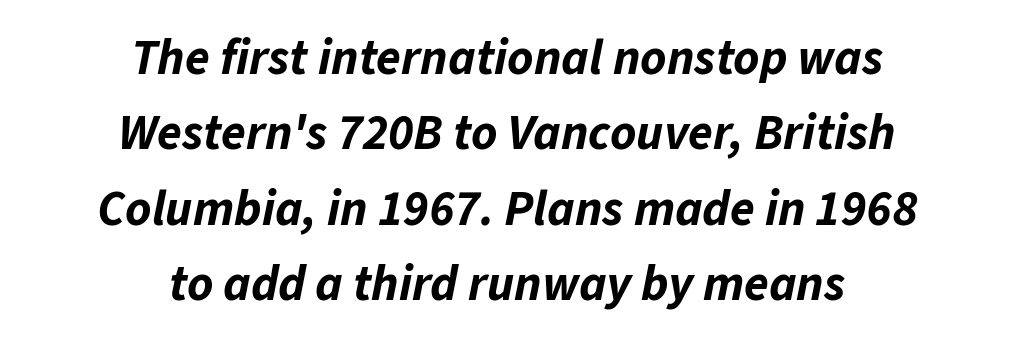
Q: Is the text bold? A: Yes.
Q: Is the text italic (slanted)? A: Yes, it leans right by about 11 degrees.
Q: Is the text underlined? A: No.
Q: How is the paragraph aligned? A: Centered.
Q: Is the spacing between letters normal or unusually wide? A: Normal.
Q: Is the spacing between lines tight, normal or loose? A: Normal.
Q: Width (condensed, normal, or wide)? A: Normal.
Q: Stroke contrast? A: Low.
Q: x-height? A: Medium.
Q: Monospaced? A: No.
